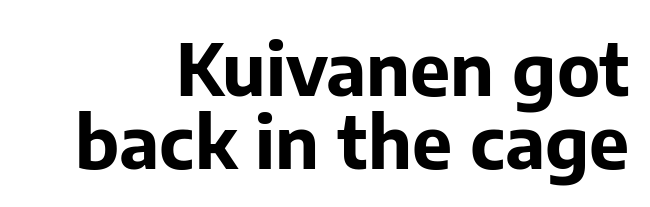
Q: Is the text bold? A: Yes.
Q: Is the text italic (slanted)? A: No, it is upright.
Q: Is the typeface a serif or a sans-serif typeface? A: Sans-serif.
Q: Is the text underlined? A: No.
Q: How is the paragraph aligned? A: Right-aligned.
Q: Is the spacing between letters normal or unusually wide? A: Normal.
Q: Is the spacing between lines tight, normal or loose? A: Tight.
Q: Width (condensed, normal, or wide)? A: Normal.
Q: Stroke contrast? A: Low.
Q: x-height? A: Medium.
Q: Monospaced? A: No.
